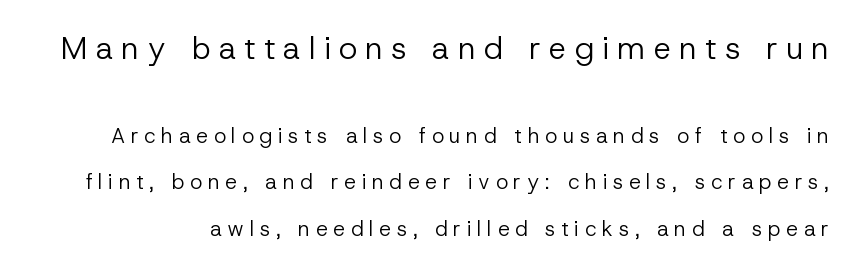
The image shows 31 px regular-weight sans-serif type, upright; set loose line spacing (2.22x), unusually wide letter spacing (+0.27 em), not underlined; the first (top) block is 1.48x larger; low stroke contrast and a medium x-height.
